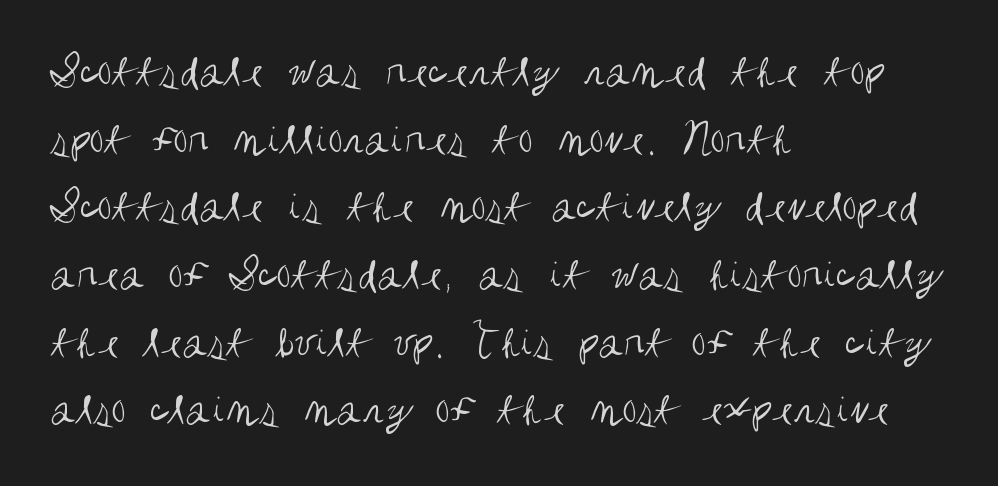
Q: Is the text bold? A: No.
Q: Is the typeface a serif or a sans-serif typeface? A: Sans-serif.
Q: Is the text underlined? A: No.
Q: How is the paragraph aligned? A: Left-aligned.
Q: Is the spacing between letters normal or unusually wide? A: Normal.
Q: Is the spacing between lines tight, normal or loose? A: Normal.
Q: Width (condensed, normal, or wide)? A: Condensed.
Q: Stroke contrast? A: Medium.
Q: x-height? A: Large.
Q: Monospaced? A: No.
